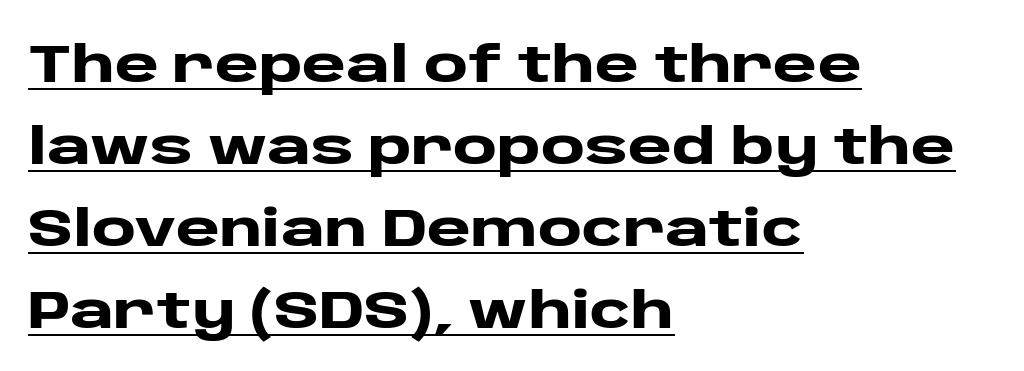
The image shows 53 px heavy, wide sans-serif type, upright; set left-aligned, normal line spacing (1.55x), normal letter spacing, underlined; low stroke contrast and a large x-height.
